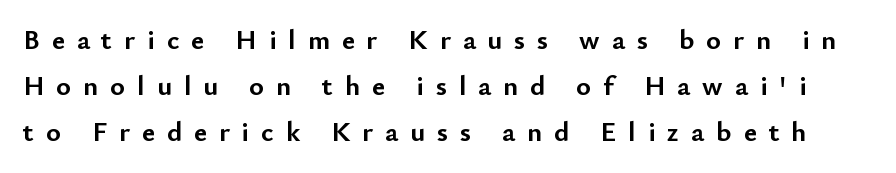
The image shows 28 px semibold sans-serif type, upright; set normal line spacing (1.64x), unusually wide letter spacing (+0.43 em), not underlined; low stroke contrast and a small x-height.
